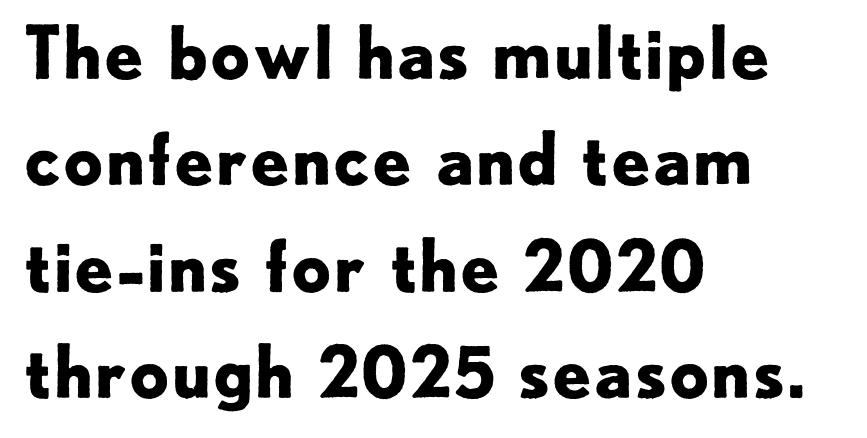
{"serif": "no", "italic": "no", "bold": "yes", "weight": "bold", "width": "normal", "stroke_contrast": "low", "x_height": "small", "monospaced": "no", "underline": "no", "align": "left", "line_spacing": "normal", "line_spacing_ratio": 1.5, "letter_spacing": "normal", "letter_spacing_em": 0.0, "glyph_px": 71}
